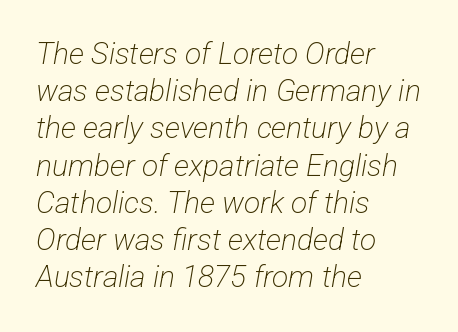
{"serif": "no", "bold": "no", "weight": "light", "width": "condensed", "stroke_contrast": "low", "x_height": "medium", "monospaced": "no", "underline": "no", "align": "left", "line_spacing_ratio": 1.24, "letter_spacing": "normal", "letter_spacing_em": 0.0, "glyph_px": 30}
